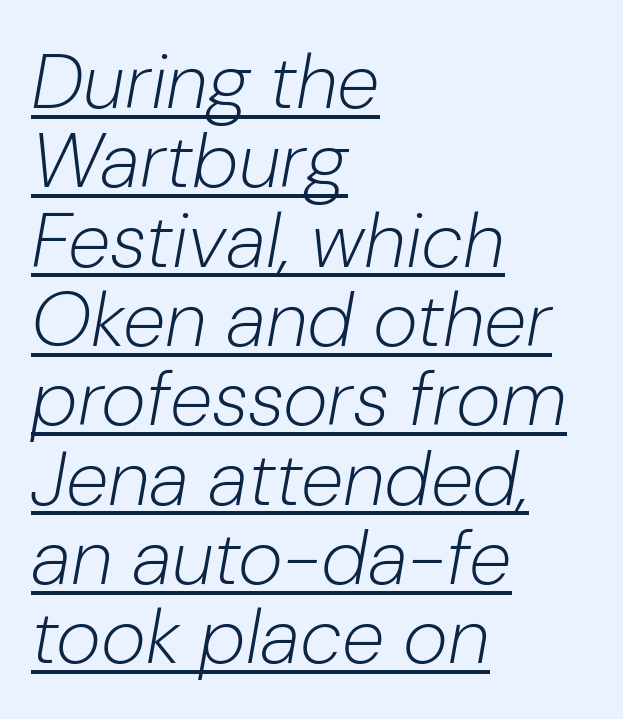
Q: Is the text bold? A: No.
Q: Is the text italic (slanted)? A: Yes, it leans right by about 10 degrees.
Q: Is the text underlined? A: Yes.
Q: How is the paragraph aligned? A: Left-aligned.
Q: Is the spacing between letters normal or unusually wide? A: Normal.
Q: Is the spacing between lines tight, normal or loose? A: Tight.
Q: Width (condensed, normal, or wide)? A: Normal.
Q: Stroke contrast? A: Low.
Q: x-height? A: Medium.
Q: Monospaced? A: No.
